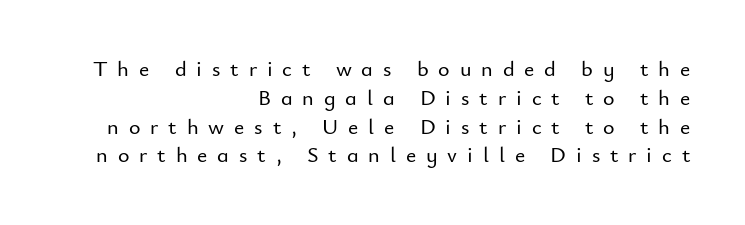
The image shows 22 px text type, upright; set right-aligned, normal line spacing (1.31x), unusually wide letter spacing (+0.45 em), not underlined.
